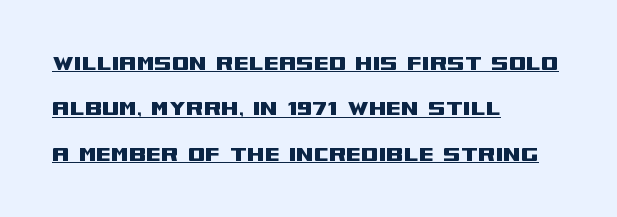
The image shows 25 px text type, upright; set left-aligned, line spacing 1.82x, normal letter spacing, underlined.
